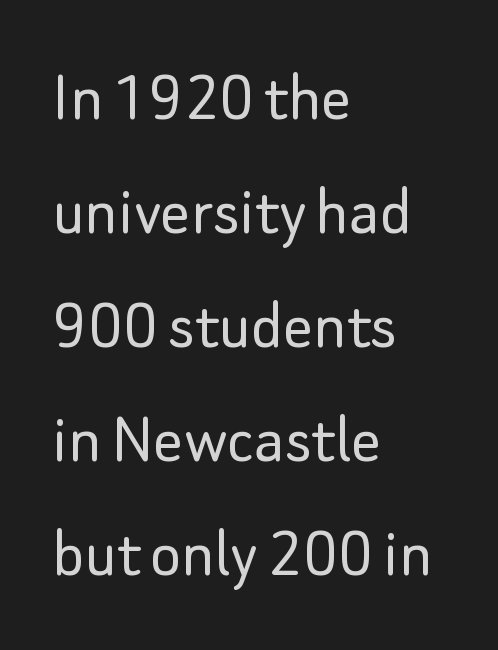
{"serif": "no", "italic": "no", "bold": "no", "weight": "light", "width": "normal", "stroke_contrast": "low", "x_height": "small", "monospaced": "no", "underline": "no", "align": "left", "line_spacing": "normal", "line_spacing_ratio": 1.54, "letter_spacing": "normal", "letter_spacing_em": 0.0, "glyph_px": 74}
